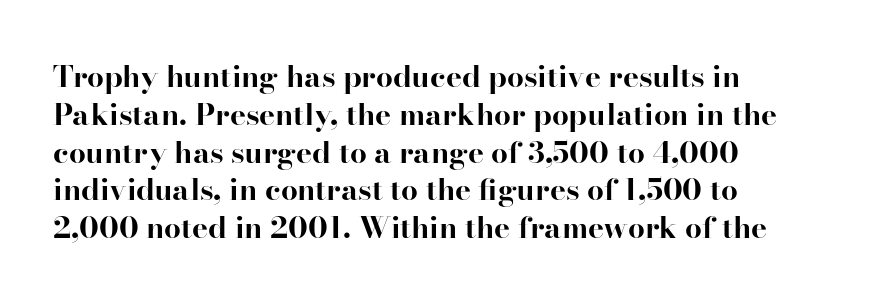
The image shows 30 px bold serif type, upright; set left-aligned, normal line spacing (1.26x), normal letter spacing, not underlined; high stroke contrast and a small x-height.
